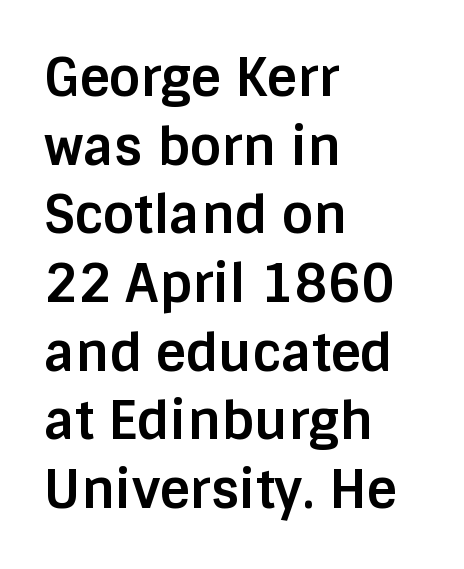
Q: Is the text bold? A: Yes.
Q: Is the text italic (slanted)? A: No, it is upright.
Q: Is the typeface a serif or a sans-serif typeface? A: Sans-serif.
Q: Is the text underlined? A: No.
Q: How is the paragraph aligned? A: Left-aligned.
Q: Is the spacing between letters normal or unusually wide? A: Normal.
Q: Is the spacing between lines tight, normal or loose? A: Normal.
Q: Width (condensed, normal, or wide)? A: Normal.
Q: Stroke contrast? A: Low.
Q: x-height? A: Large.
Q: Monospaced? A: No.
